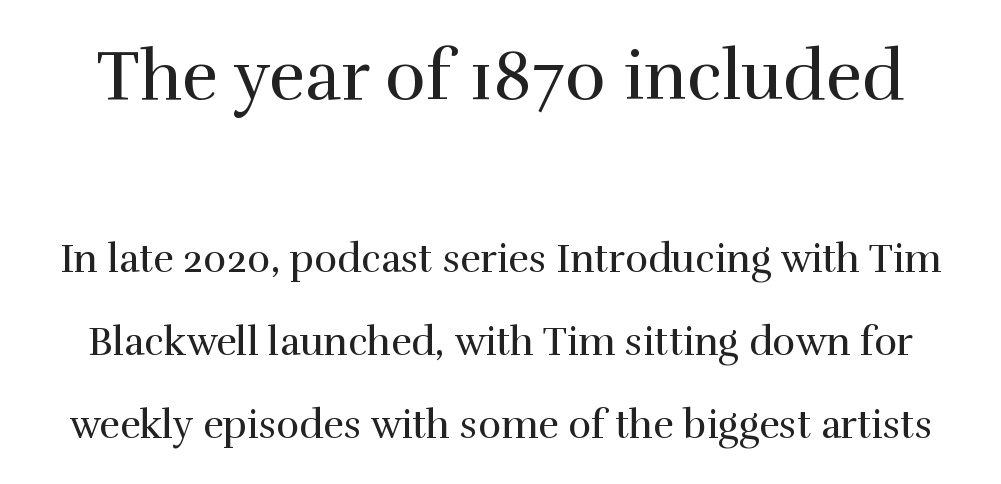
{"serif": "yes", "italic": "no", "bold": "no", "weight": "regular", "width": "normal", "x_height": "medium", "monospaced": "no", "underline": "no", "line_spacing": "loose", "line_spacing_ratio": 2.13, "letter_spacing": "normal", "letter_spacing_em": 0.0, "larger_block": "first", "size_ratio": 1.77, "glyph_px": 69}
